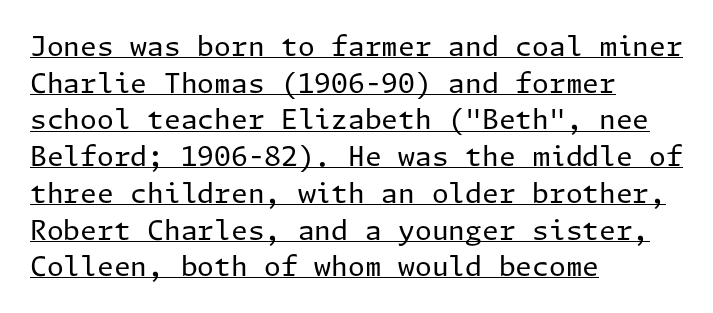
The letters stand straight up with perfectly vertical stems. Does a line run under the words? Yes, clearly. These lines are set flush left with a ragged right edge. Short note: letters normally spaced. Honestly, the row spacing looks completely unremarkable. Weight: not bold — regular or lighter.
